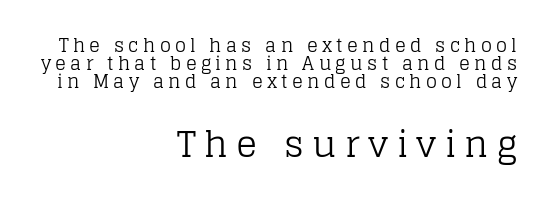
Whoever set this made the second block the dominant, larger element. Decoration check: the copy has no underline. No letter is thick-stroked: the sample isn't bold. Reading down the column, the eye jumps only a short way to each next line. The text block is weighted toward the right margin, trailing off unevenly leftward. Do the characters align in a grid? No, the font is proportional.
